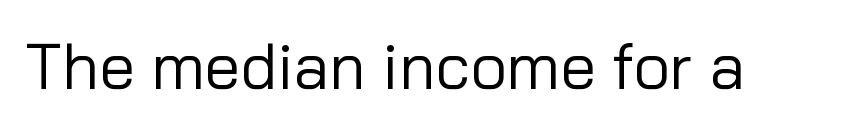
{"serif": "no", "italic": "no", "bold": "no", "weight": "regular", "width": "normal", "stroke_contrast": "low", "x_height": "medium", "monospaced": "no", "underline": "no", "letter_spacing": "normal", "letter_spacing_em": 0.0, "glyph_px": 64}
